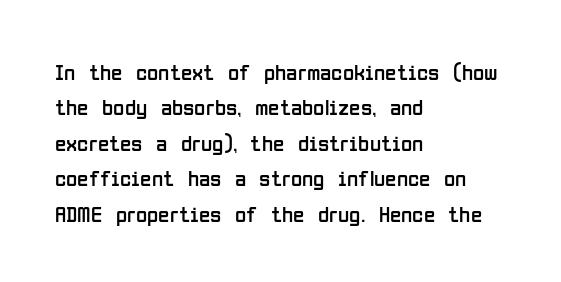
The image shows 23 px text type, upright; set left-aligned, normal line spacing (1.54x), normal letter spacing, not underlined.
